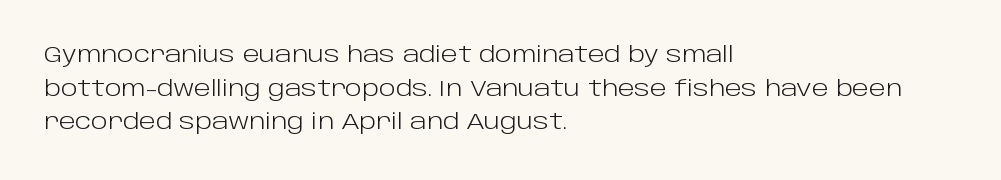
Q: Is the text bold? A: No.
Q: Is the text italic (slanted)? A: No, it is upright.
Q: Is the text underlined? A: No.
Q: How is the paragraph aligned? A: Left-aligned.
Q: Is the spacing between letters normal or unusually wide? A: Normal.
Q: Is the spacing between lines tight, normal or loose? A: Normal.
